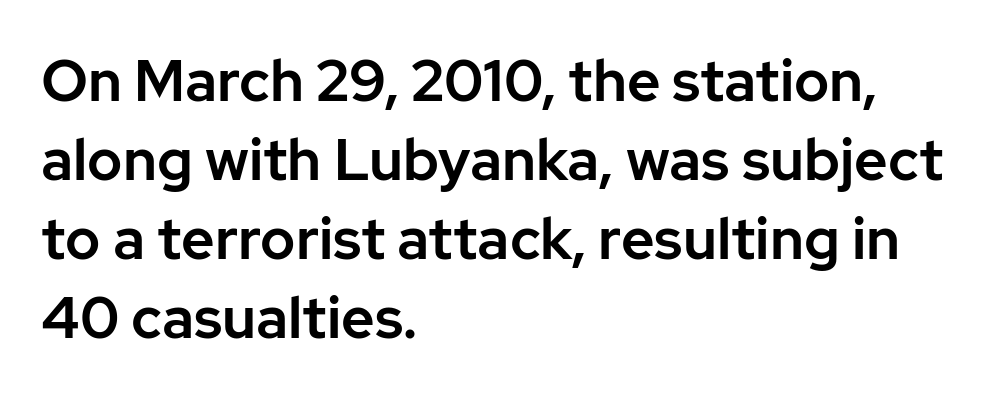
Q: Is the text italic (slanted)? A: No, it is upright.
Q: Is the typeface a serif or a sans-serif typeface? A: Sans-serif.
Q: Is the text underlined? A: No.
Q: How is the paragraph aligned? A: Left-aligned.
Q: Is the spacing between letters normal or unusually wide? A: Normal.
Q: Is the spacing between lines tight, normal or loose? A: Normal.
Q: Width (condensed, normal, or wide)? A: Normal.
Q: Stroke contrast? A: Low.
Q: x-height? A: Medium.
Q: Monospaced? A: No.
